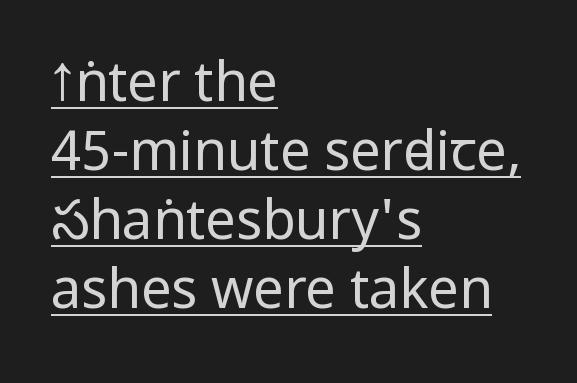
The strokes are not fattened; the text isn't bold. Think of a printed novel: that variable character pitch is what you see here. The ragged edge is on the right, which tells us the setting is flush left. The characters display no serif detailing; their extremities are plain. Honestly, the letter spacing is just normal — you wouldn't notice it.
